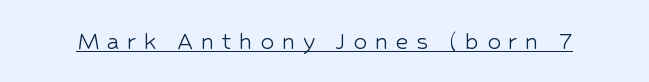
{"serif": "no", "italic": "no", "bold": "no", "weight": "light", "width": "normal", "stroke_contrast": "low", "x_height": "medium", "monospaced": "no", "underline": "yes", "letter_spacing": "wide", "letter_spacing_em": 0.26, "glyph_px": 28}
